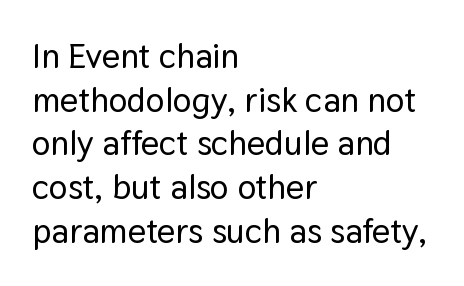
{"serif": "no", "italic": "no", "width": "normal", "stroke_contrast": "low", "x_height": "medium", "monospaced": "no", "underline": "no", "align": "left", "line_spacing": "normal", "line_spacing_ratio": 1.25, "letter_spacing": "normal", "letter_spacing_em": 0.0, "glyph_px": 35}
